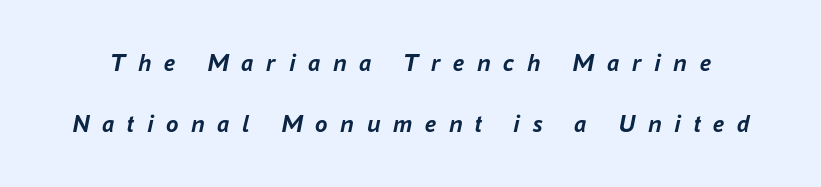
The image shows 25 px bold type, italic (leaning right); set loose line spacing (2.45x), unusually wide letter spacing (+0.5 em), not underlined.
